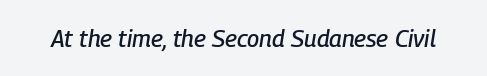
{"italic": "yes", "lean": "right", "slant_degrees": 9, "underline": "no", "letter_spacing": "normal", "letter_spacing_em": 0.0, "glyph_px": 24}
